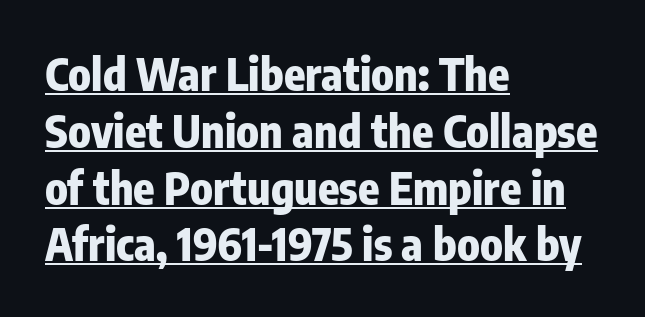
The words here are underlined. The rag falls on the right side of this text block. Short note: letters normally spaced. This sample uses an upright cut, with every glyph sitting square on the baseline. Summary of weight: heavy, a full bold.
